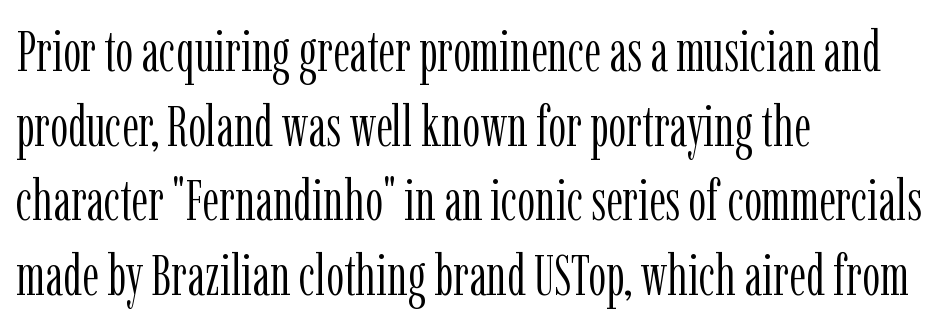
Letterform terminals end in serifs throughout the passage. Each word holds together tightly as a unit, with standard inter-letter gaps. Notice how the passage keeps a crisp vertical edge on the left only. Here the designer chose a conventional face with non-uniform glyph widths. Ordinary non-slanted type is in use.
